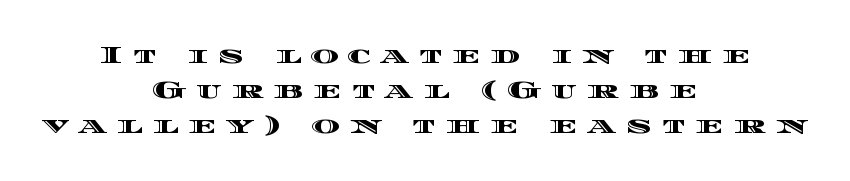
The image shows 24 px text type, upright; set centered, normal line spacing (1.46x), unusually wide letter spacing (+0.41 em), not underlined.
